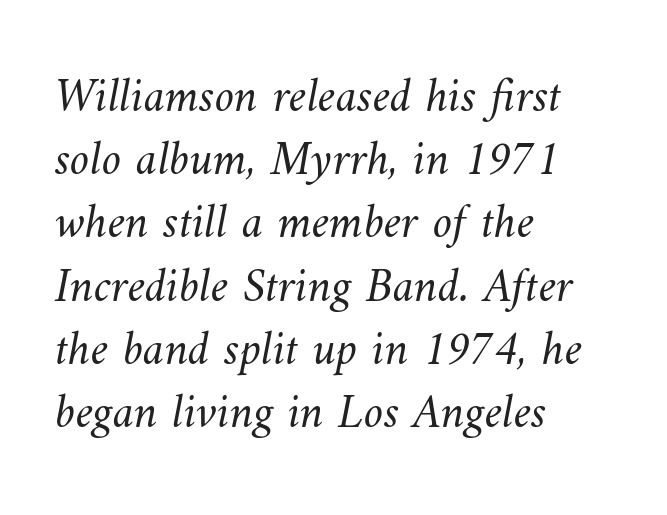
A classic flush-left, rag-right setting is used for this passage. The strokes carry an ordinary text weight at most. Tracking value appears to be zero — textbook default spacing. Rule under the text: the space is simply empty. Regular leading.
